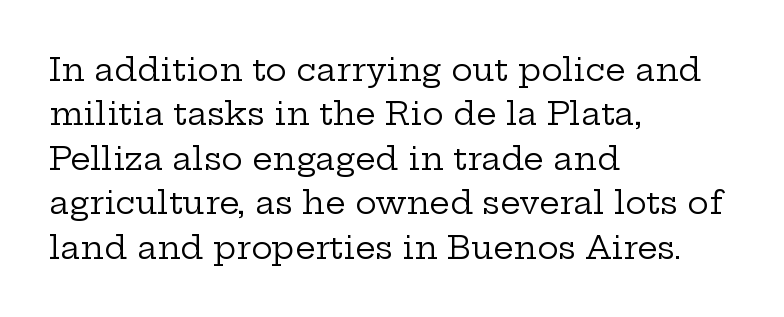
{"serif": "yes", "italic": "no", "bold": "no", "weight": "regular", "width": "wide", "stroke_contrast": "low", "x_height": "medium", "monospaced": "no", "underline": "no", "align": "left", "line_spacing": "normal", "line_spacing_ratio": 1.39, "letter_spacing": "normal", "letter_spacing_em": 0.0, "glyph_px": 32}
